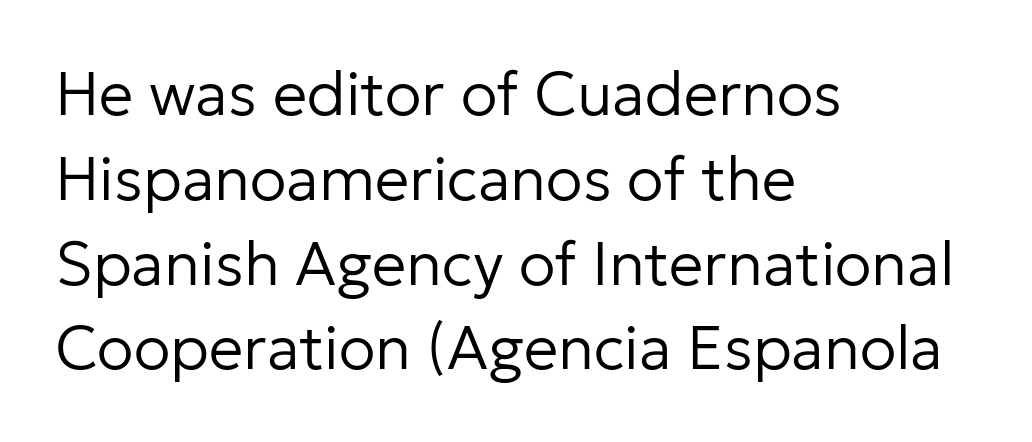
The image shows 61 px regular-weight sans-serif type, upright; set left-aligned, normal line spacing (1.39x), normal letter spacing, not underlined; low stroke contrast and a medium x-height.
